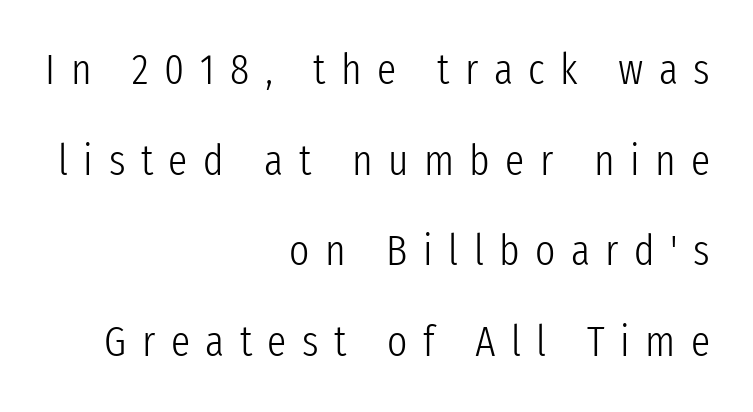
Q: Is the text bold? A: No.
Q: Is the text italic (slanted)? A: No, it is upright.
Q: Is the typeface a serif or a sans-serif typeface? A: Sans-serif.
Q: Is the text underlined? A: No.
Q: How is the paragraph aligned? A: Right-aligned.
Q: Is the spacing between letters normal or unusually wide? A: Unusually wide.
Q: Is the spacing between lines tight, normal or loose? A: Loose.
Q: Width (condensed, normal, or wide)? A: Condensed.
Q: Stroke contrast? A: Low.
Q: x-height? A: Medium.
Q: Monospaced? A: No.
